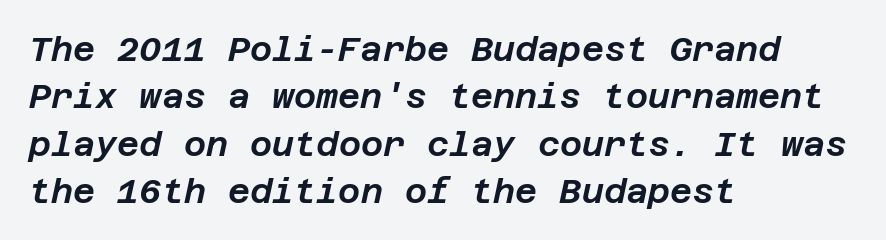
Baseline-to-baseline distance is the conventional proportion of letter height. Short and long lines alike share a common starting point at left. The specimen reads as italic at a glance. The face used here is rendered with its standard letterfit. Descenders are the only things crossing below the line.
